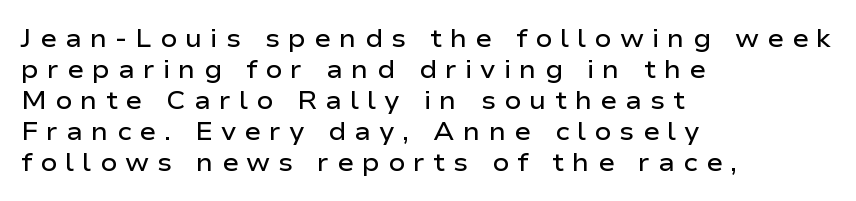
The image shows 25 px text type, upright; set left-aligned, line spacing 1.24x, unusually wide letter spacing (+0.32 em), not underlined.
